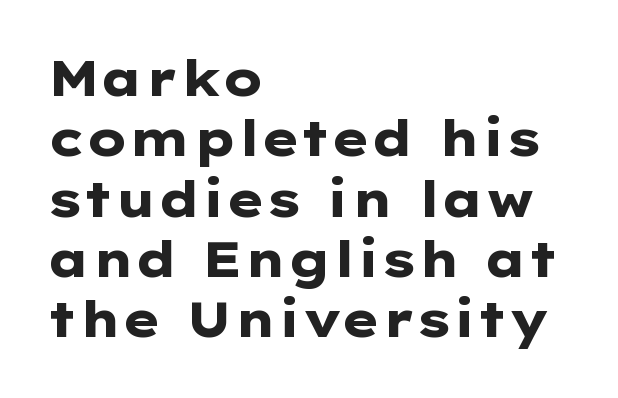
Left-aligned paragraph, ragged on the right. Spacing between characters is what you'd get straight out of the box. Glance below the letters and you will spot only blank space. This is the regular roman posture of the typeface. A sans-serif font was chosen for this passage.
